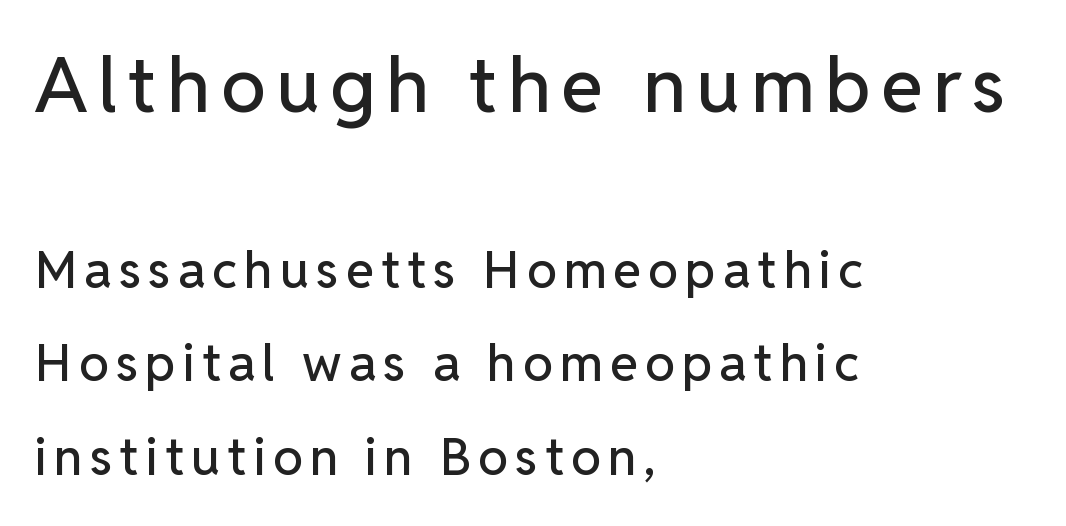
The image shows 76 px sans-serif type, upright; set left-aligned, line spacing 1.84x, not underlined; the first (top) block is 1.49x larger; low stroke contrast and a medium x-height.
